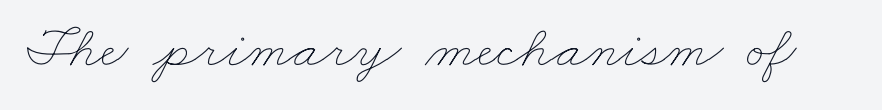
The image shows 60 px thin, wide type; set normal letter spacing, not underlined; low stroke contrast and a small x-height.
